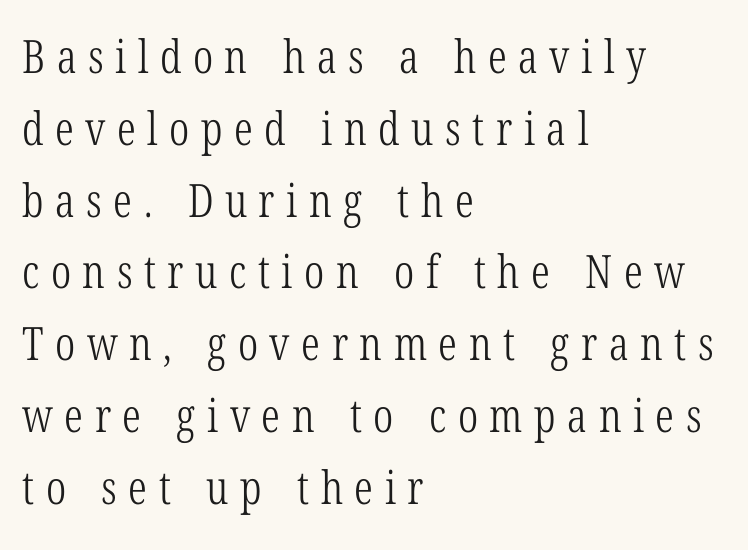
The image shows 46 px light, condensed serif type, upright; set left-aligned, normal line spacing (1.56x), unusually wide letter spacing (+0.25 em), not underlined; low stroke contrast and a medium x-height.
